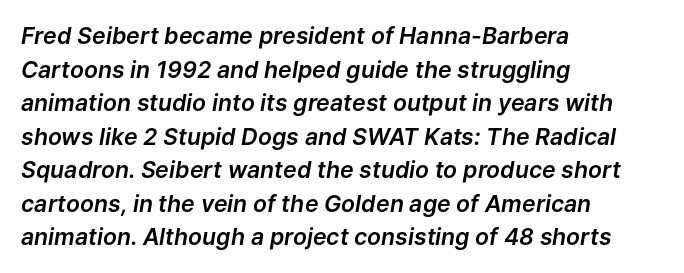
{"italic": "yes", "lean": "right", "slant_degrees": 9, "underline": "no", "align": "left", "line_spacing": "normal", "line_spacing_ratio": 1.46, "letter_spacing": "normal", "letter_spacing_em": 0.0, "glyph_px": 23}
